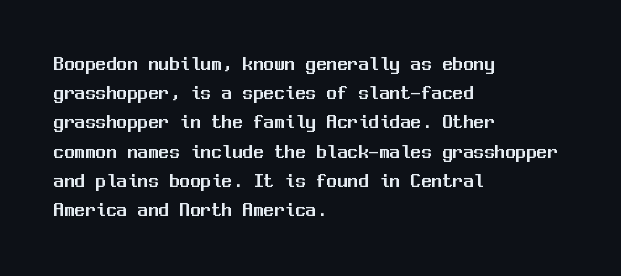
Each word holds together tightly as a unit, with standard inter-letter gaps. Left-aligned paragraph, ragged on the right. The vertical gap from one line to the next is medium. Nope, not italic — everything's standing straight. Check the space under the baseline: it is left empty.
